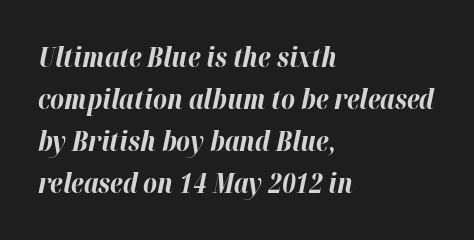
The image shows 27 px bold type, italic (leaning right); set left-aligned, normal line spacing (1.56x), normal letter spacing, not underlined.
